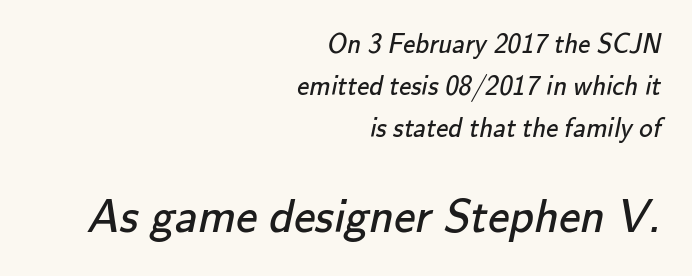
Q: Is the text bold? A: No.
Q: Is the typeface a serif or a sans-serif typeface? A: Sans-serif.
Q: Is the text underlined? A: No.
Q: How is the paragraph aligned? A: Right-aligned.
Q: Is the spacing between letters normal or unusually wide? A: Normal.
Q: Is the spacing between lines tight, normal or loose? A: Normal.
Q: Which block of text is set in a larger size, the first (top) or the second (bottom)? A: The second (bottom) one.
Q: Width (condensed, normal, or wide)? A: Normal.
Q: Stroke contrast? A: Low.
Q: x-height? A: Small.
Q: Monospaced? A: No.
